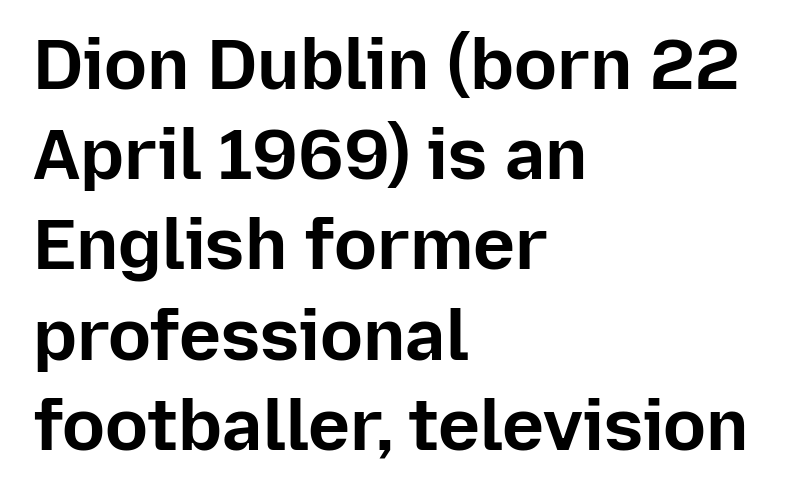
The image shows 71 px bold sans-serif type, upright; set left-aligned, normal line spacing (1.27x), normal letter spacing, not underlined; low stroke contrast and a medium x-height.
